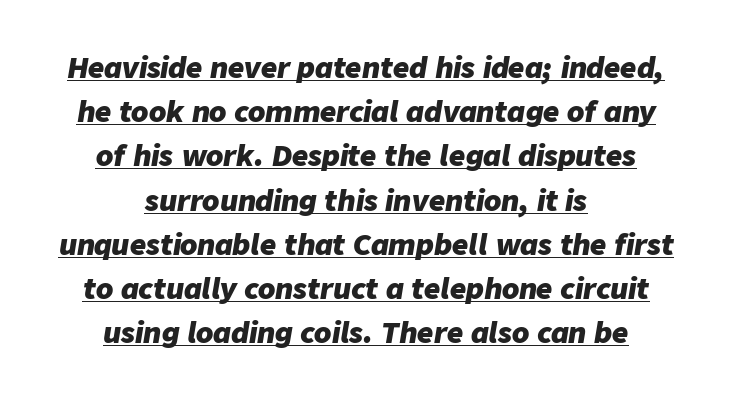
The image shows 28 px heavy type, italic (leaning right); set centered, normal line spacing (1.58x), normal letter spacing, underlined; low stroke contrast and a medium x-height.
